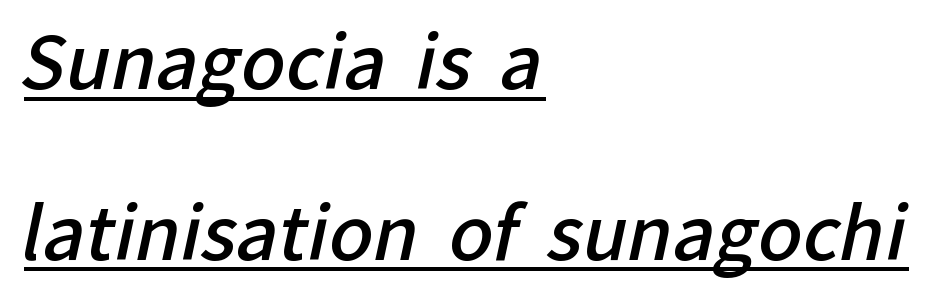
The image shows 73 px semibold sans-serif type; set left-aligned, loose line spacing (2.34x), normal letter spacing, underlined; low stroke contrast and a medium x-height.
